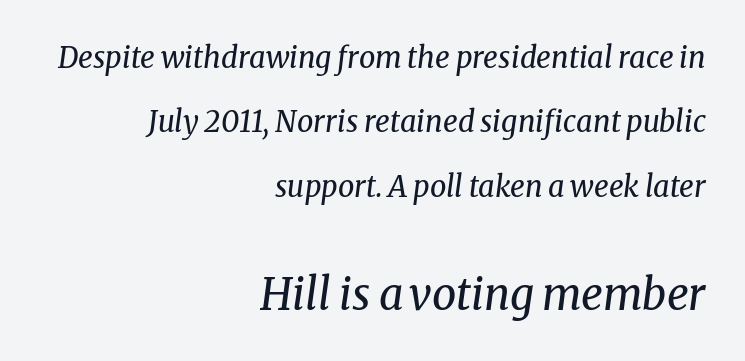
{"serif": "yes", "italic": "yes", "lean": "right", "slant_degrees": 8, "bold": "no", "weight": "regular", "width": "normal", "stroke_contrast": "medium", "x_height": "medium", "monospaced": "no", "underline": "no", "align": "right", "line_spacing": "loose", "line_spacing_ratio": 2.22, "letter_spacing": "normal", "letter_spacing_em": 0.0, "larger_block": "second", "size_ratio": 1.48, "glyph_px": 43}
